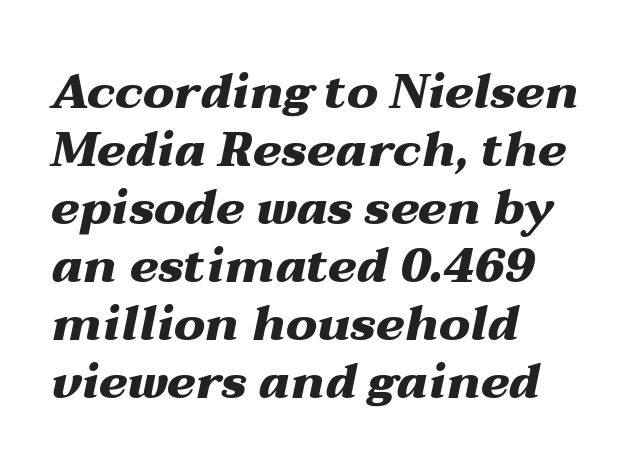
{"italic": "yes", "lean": "right", "slant_degrees": 12, "bold": "yes", "weight": "heavy", "width": "wide", "stroke_contrast": "medium", "x_height": "medium", "monospaced": "no", "underline": "no", "align": "left", "line_spacing_ratio": 1.21, "letter_spacing": "normal", "letter_spacing_em": 0.0, "glyph_px": 48}
